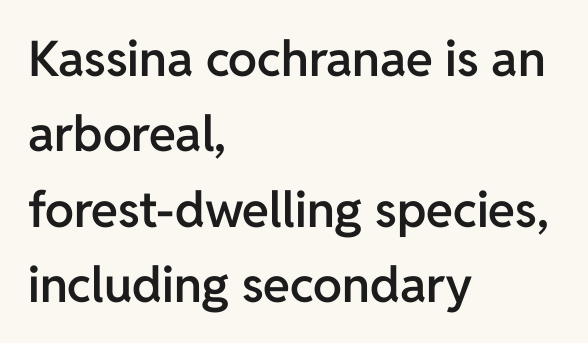
The specimen reads as upright at a glance. Do the characters align in a grid? No, the font is proportional. Notice how the passage keeps a crisp vertical edge on the left only. What stands out about the letter spacing? Nothing — it is the standard amount.
